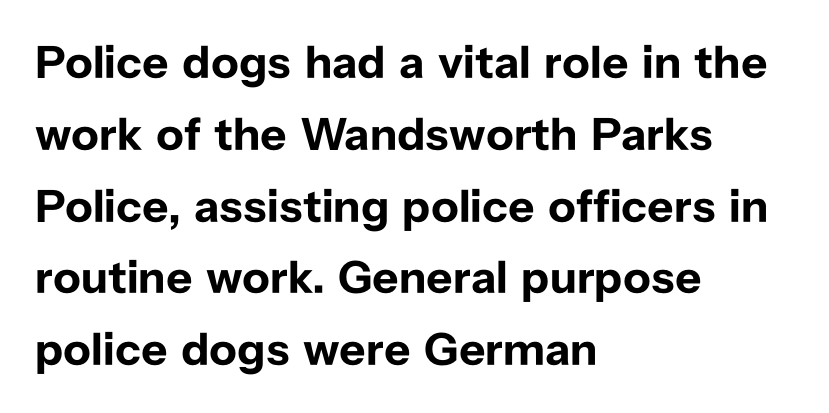
Q: Is the text bold? A: Yes.
Q: Is the text italic (slanted)? A: No, it is upright.
Q: Is the typeface a serif or a sans-serif typeface? A: Sans-serif.
Q: Is the text underlined? A: No.
Q: How is the paragraph aligned? A: Left-aligned.
Q: Is the spacing between letters normal or unusually wide? A: Normal.
Q: Is the spacing between lines tight, normal or loose? A: Normal.
Q: Width (condensed, normal, or wide)? A: Normal.
Q: Stroke contrast? A: Low.
Q: x-height? A: Medium.
Q: Monospaced? A: No.
